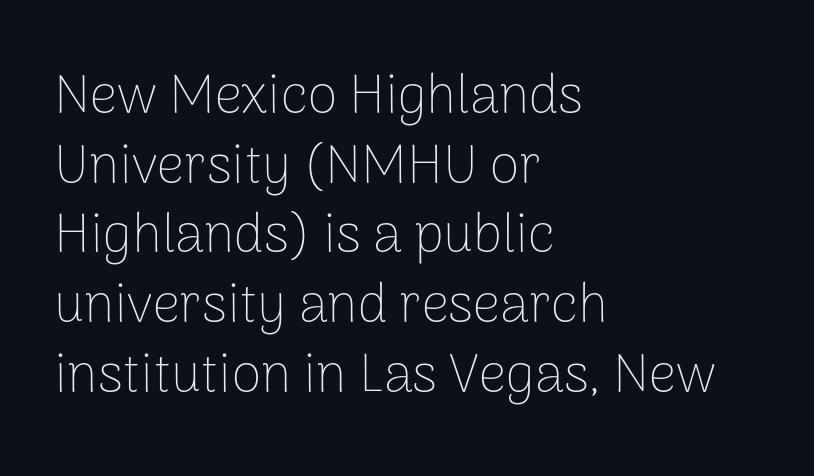
Q: Is the text bold? A: No.
Q: Is the text italic (slanted)? A: No, it is upright.
Q: Is the typeface a serif or a sans-serif typeface? A: Sans-serif.
Q: Is the text underlined? A: No.
Q: How is the paragraph aligned? A: Left-aligned.
Q: Is the spacing between letters normal or unusually wide? A: Normal.
Q: Is the spacing between lines tight, normal or loose? A: Normal.
Q: Width (condensed, normal, or wide)? A: Normal.
Q: Stroke contrast? A: Low.
Q: x-height? A: Medium.
Q: Monospaced? A: No.
